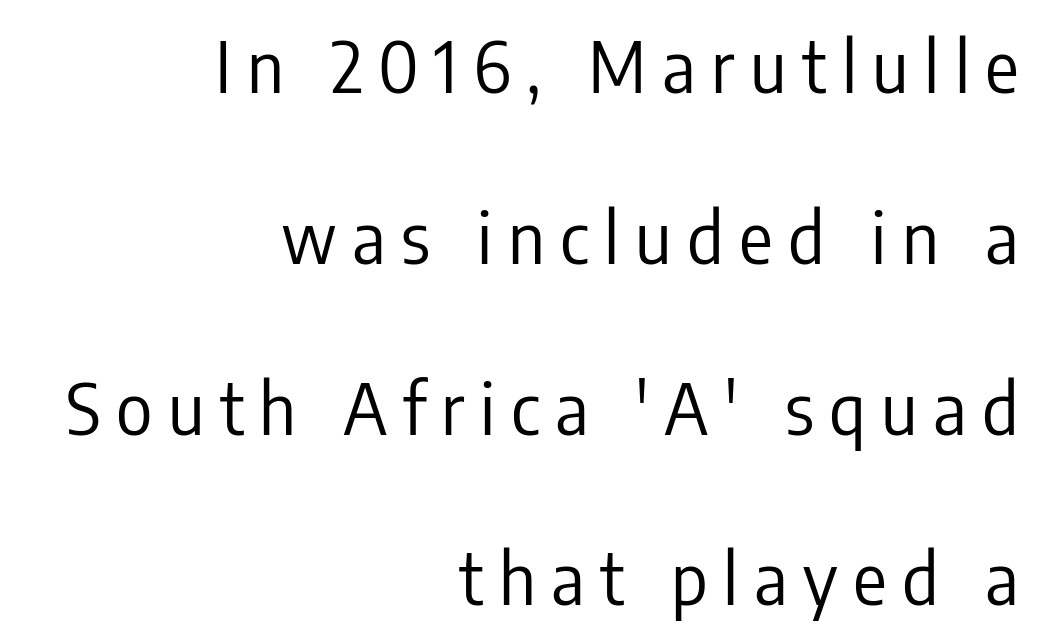
The image shows 70 px regular-weight, condensed sans-serif type, upright; set right-aligned, loose line spacing (2.44x), unusually wide letter spacing (+0.22 em), not underlined; low stroke contrast and a medium x-height.
